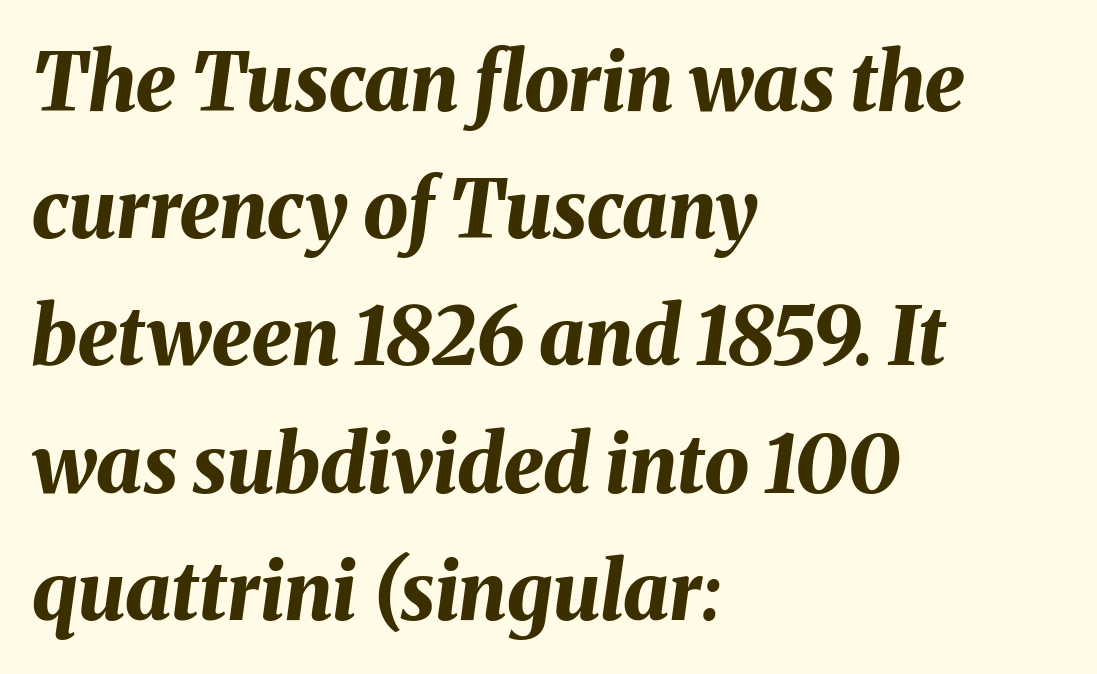
The line-height multiplier appears to be the usual default. Alignment: flush left. Bold? Absolutely — the strokes are thick and heavy. Letters rest on an invisible, unmarked baseline.
